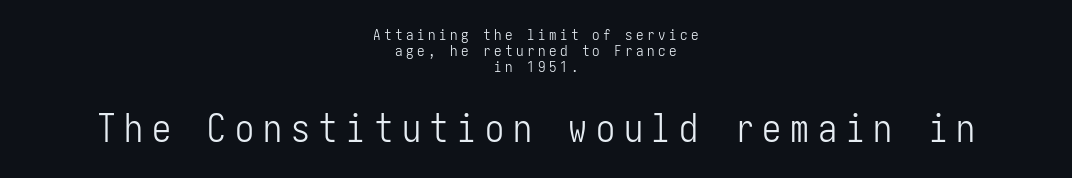
{"serif": "no", "italic": "no", "bold": "no", "weight": "light", "width": "condensed", "stroke_contrast": "low", "x_height": "medium", "underline": "no", "align": "center", "line_spacing": "tight", "line_spacing_ratio": 1.08, "letter_spacing": "wide", "letter_spacing_em": 0.23, "larger_block": "second", "size_ratio": 2.53, "glyph_px": 38}
